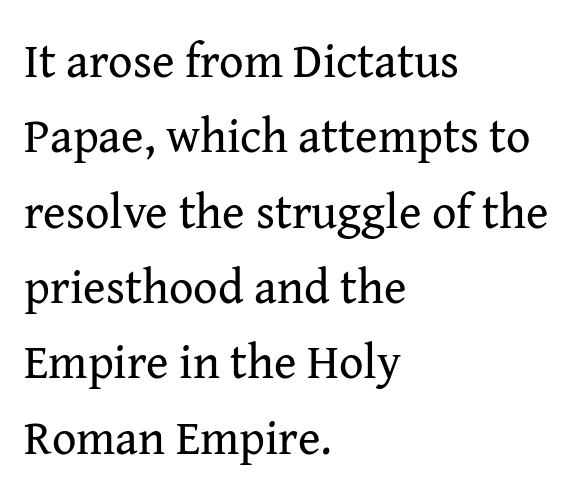
The image shows 48 px regular-weight serif type, upright; set left-aligned, normal line spacing (1.57x), normal letter spacing, not underlined; medium stroke contrast and a medium x-height.
